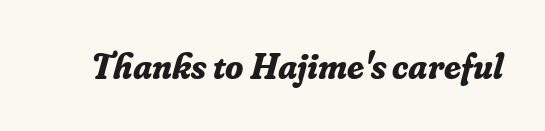
{"serif": "yes", "italic": "yes", "lean": "right", "slant_degrees": 16, "bold": "yes", "weight": "bold", "width": "normal", "stroke_contrast": "low", "x_height": "small", "monospaced": "no", "underline": "no", "letter_spacing": "normal", "letter_spacing_em": 0.0, "glyph_px": 37}
